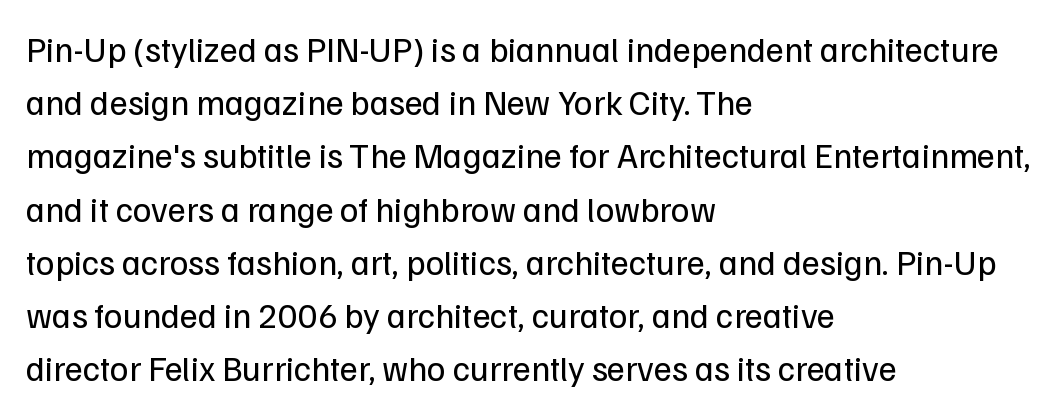
The image shows 35 px regular-weight sans-serif type, upright; set left-aligned, normal line spacing (1.52x), normal letter spacing, not underlined; low stroke contrast and a medium x-height.
